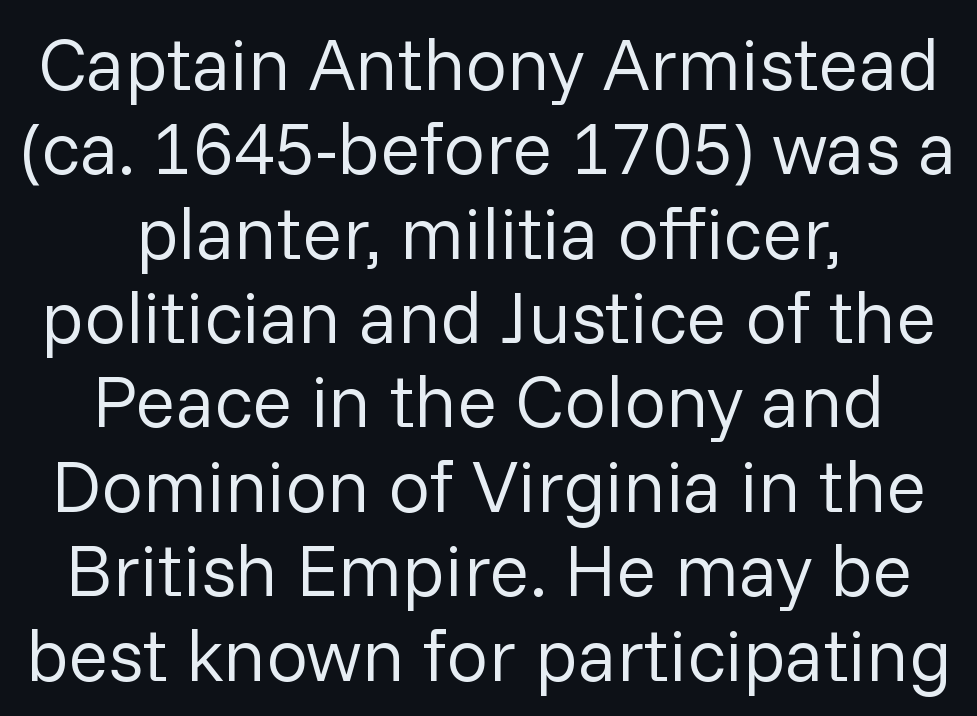
Q: Is the text bold? A: No.
Q: Is the text italic (slanted)? A: No, it is upright.
Q: Is the typeface a serif or a sans-serif typeface? A: Sans-serif.
Q: Is the text underlined? A: No.
Q: How is the paragraph aligned? A: Centered.
Q: Is the spacing between letters normal or unusually wide? A: Normal.
Q: Is the spacing between lines tight, normal or loose? A: Tight.
Q: Width (condensed, normal, or wide)? A: Normal.
Q: Stroke contrast? A: Low.
Q: x-height? A: Medium.
Q: Monospaced? A: No.
